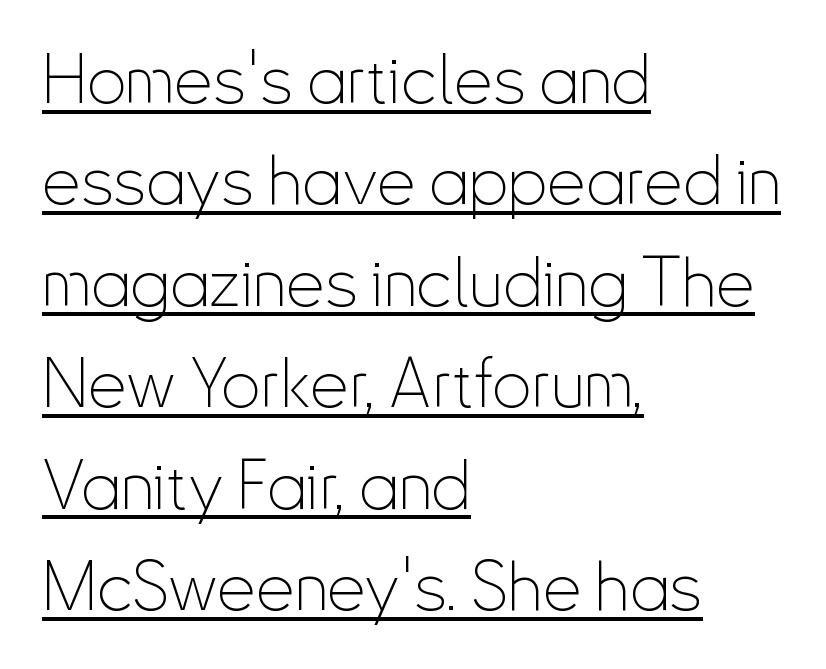
Q: Is the text bold? A: No.
Q: Is the text italic (slanted)? A: No, it is upright.
Q: Is the typeface a serif or a sans-serif typeface? A: Sans-serif.
Q: Is the text underlined? A: Yes.
Q: How is the paragraph aligned? A: Left-aligned.
Q: Is the spacing between letters normal or unusually wide? A: Normal.
Q: Is the spacing between lines tight, normal or loose? A: Normal.
Q: Width (condensed, normal, or wide)? A: Condensed.
Q: Stroke contrast? A: Low.
Q: x-height? A: Small.
Q: Monospaced? A: No.
